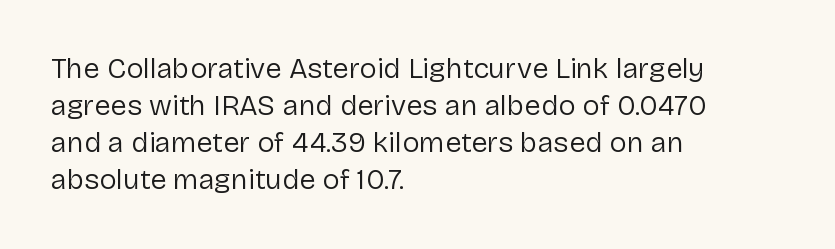
The image shows 29 px regular-weight sans-serif type, upright; set left-aligned, normal line spacing (1.28x), normal letter spacing, not underlined; low stroke contrast and a medium x-height.
